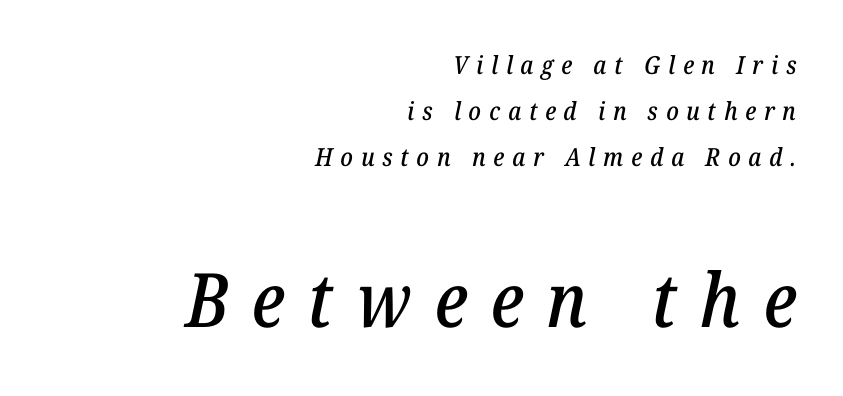
The image shows 75 px serif type, italic (leaning right); set right-aligned, line spacing 1.85x, unusually wide letter spacing (+0.31 em), not underlined; the second (bottom) block is 3.0x larger; low stroke contrast and a medium x-height.
